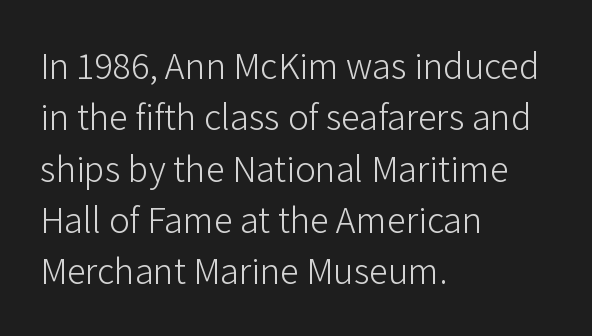
The image shows 38 px light sans-serif type, upright; set left-aligned, normal line spacing (1.35x), normal letter spacing, not underlined; low stroke contrast and a medium x-height.
